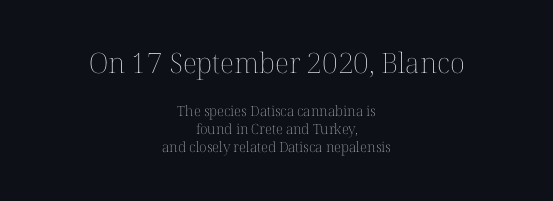
The image shows 28 px thin type, upright; set centered, normal line spacing (1.28x), normal letter spacing, not underlined; the first (top) block is 2.0x larger; medium stroke contrast and a medium x-height.
